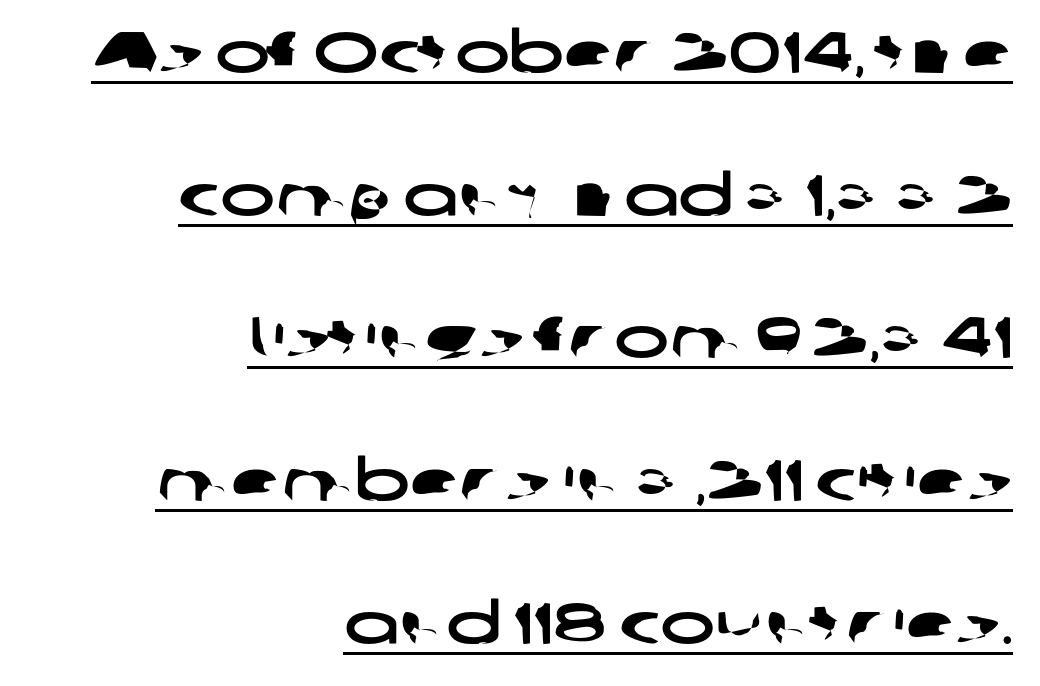
The image shows 58 px wide sans-serif type; set right-aligned, loose line spacing (2.46x), normal letter spacing, underlined; low stroke contrast and a medium x-height.
